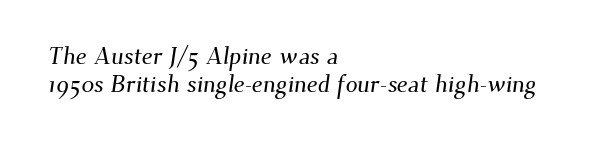
{"underline": "no", "align": "left", "line_spacing_ratio": 1.16, "letter_spacing": "normal", "letter_spacing_em": 0.0, "glyph_px": 24}
